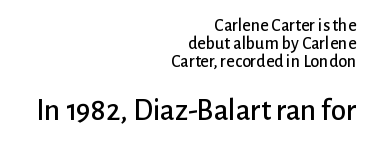
The image shows 31 px sans-serif type, upright; set right-aligned, tight line spacing (1.0x), normal letter spacing, not underlined; the second (bottom) block is 1.72x larger; low stroke contrast and a medium x-height.
